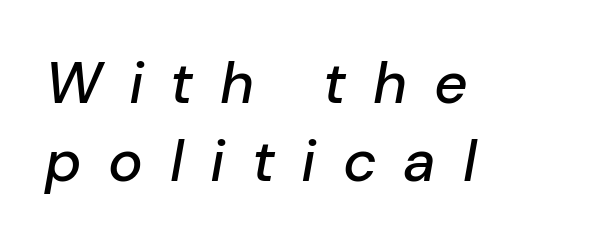
The image shows 58 px text type, italic (leaning right); set left-aligned, normal line spacing (1.35x), unusually wide letter spacing (+0.46 em), not underlined; low stroke contrast and a medium x-height.
